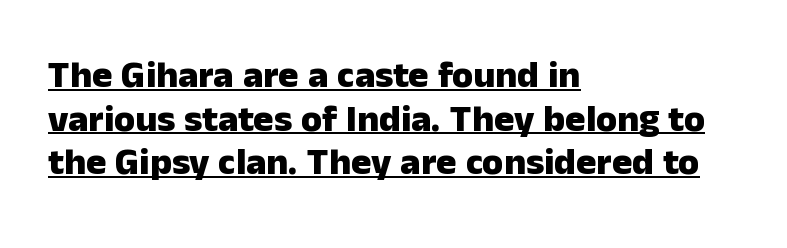
{"serif": "no", "italic": "no", "bold": "yes", "weight": "heavy", "width": "normal", "stroke_contrast": "low", "x_height": "medium", "monospaced": "no", "underline": "yes", "align": "left", "line_spacing": "tight", "line_spacing_ratio": 1.15, "letter_spacing": "normal", "letter_spacing_em": 0.0, "glyph_px": 38}
